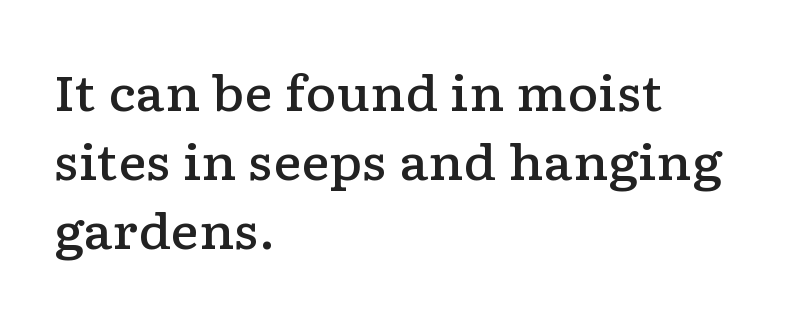
{"serif": "yes", "italic": "no", "bold": "semi", "weight": "semibold", "width": "wide", "stroke_contrast": "low", "x_height": "medium", "monospaced": "no", "underline": "no", "align": "left", "line_spacing": "normal", "line_spacing_ratio": 1.44, "letter_spacing": "normal", "letter_spacing_em": 0.0, "glyph_px": 48}
